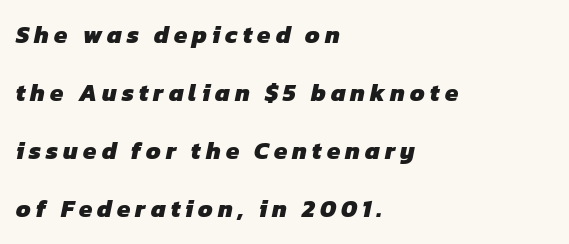
Q: Is the text bold? A: Yes.
Q: Is the text underlined? A: No.
Q: How is the paragraph aligned? A: Left-aligned.
Q: Is the spacing between letters normal or unusually wide? A: Unusually wide.
Q: Is the spacing between lines tight, normal or loose? A: Loose.
